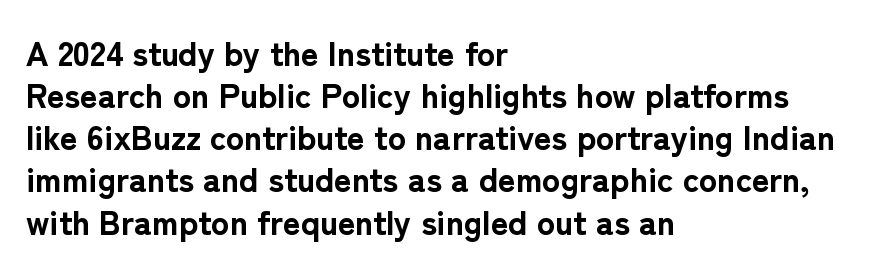
Q: Is the text bold? A: Yes.
Q: Is the text italic (slanted)? A: No, it is upright.
Q: Is the typeface a serif or a sans-serif typeface? A: Sans-serif.
Q: Is the text underlined? A: No.
Q: How is the paragraph aligned? A: Left-aligned.
Q: Is the spacing between letters normal or unusually wide? A: Normal.
Q: Width (condensed, normal, or wide)? A: Normal.
Q: Stroke contrast? A: Low.
Q: x-height? A: Medium.
Q: Monospaced? A: No.
